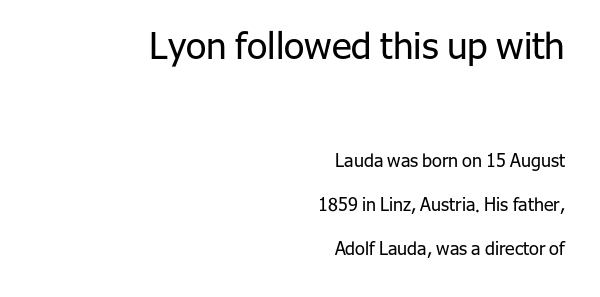
{"serif": "no", "italic": "no", "bold": "no", "weight": "regular", "width": "normal", "stroke_contrast": "low", "x_height": "medium", "monospaced": "no", "underline": "no", "align": "right", "line_spacing": "loose", "line_spacing_ratio": 2.44, "letter_spacing": "normal", "letter_spacing_em": 0.0, "larger_block": "first", "size_ratio": 2.06, "glyph_px": 37}
